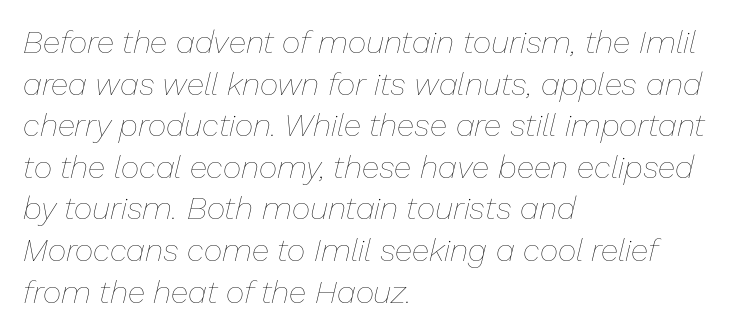
Notice how the passage keeps a crisp vertical edge on the left only. Students, note that the glyphs here touch the page at normal intervals. Summary of vertical rhythm: regular, with standard interline spacing. The letters advance in unequal steps, a hallmark of proportional type.
